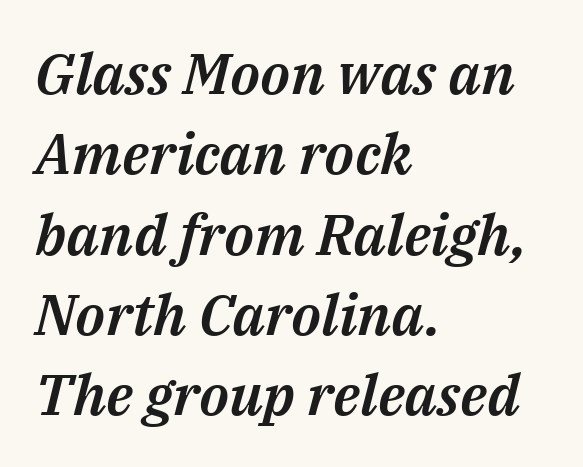
The image shows 57 px text type, italic (leaning right); set left-aligned, normal line spacing (1.41x), normal letter spacing, not underlined; medium stroke contrast and a medium x-height.
